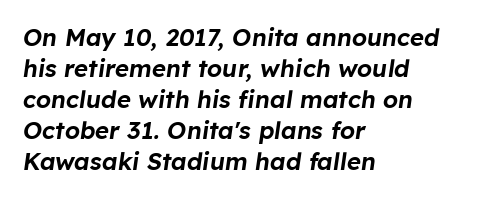
Looking at the ascenders, they clearly lean. Leading: standard. Descenders are the only things crossing below the line. The tracking reads as untouched default to a designer's eye. Leftover space on each line is placed entirely after the last word.
